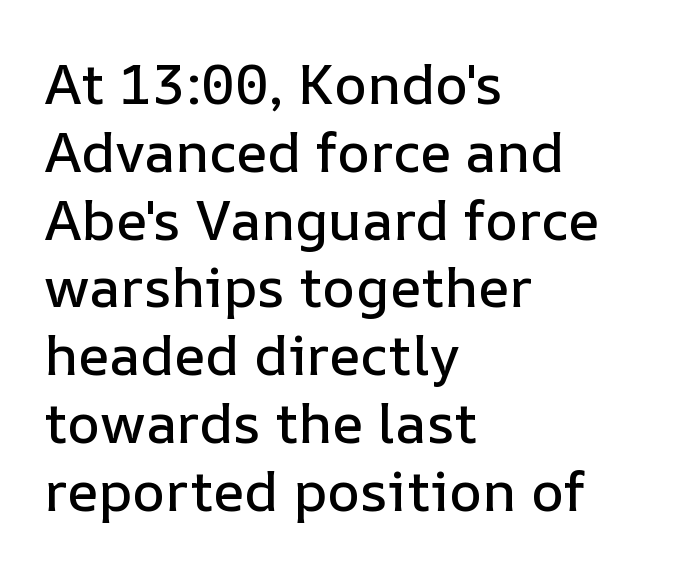
{"italic": "no", "width": "normal", "stroke_contrast": "low", "x_height": "medium", "monospaced": "no", "underline": "no", "align": "left", "line_spacing_ratio": 1.21, "letter_spacing": "normal", "letter_spacing_em": 0.0, "glyph_px": 56}
